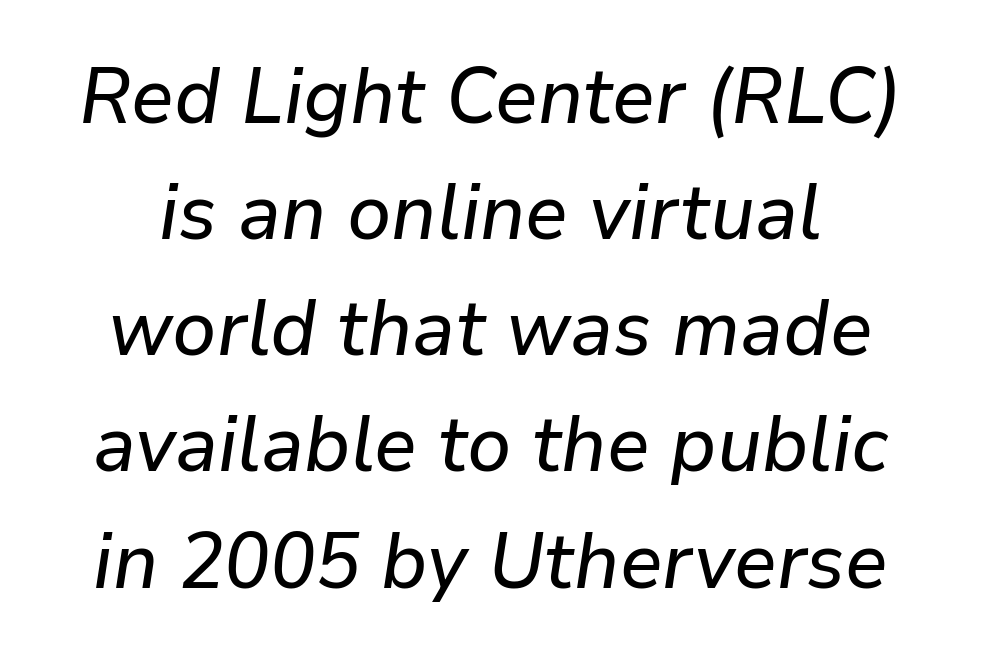
In terms of leading, this rendering sits right in the middle. Each letter keeps its own natural width here, so spacing adapts to shape. Rendered with sloped, italic letterforms. In terms of letterspacing, this is plain default setting.
